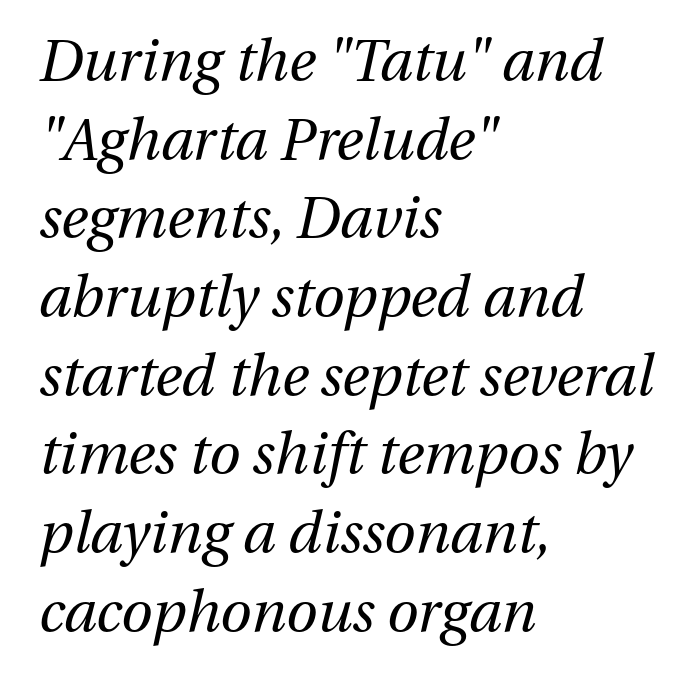
{"italic": "yes", "lean": "right", "slant_degrees": 13, "bold": "no", "weight": "regular", "width": "normal", "stroke_contrast": "medium", "x_height": "medium", "monospaced": "no", "underline": "no", "align": "left", "line_spacing": "normal", "line_spacing_ratio": 1.38, "letter_spacing": "normal", "letter_spacing_em": 0.0, "glyph_px": 57}
